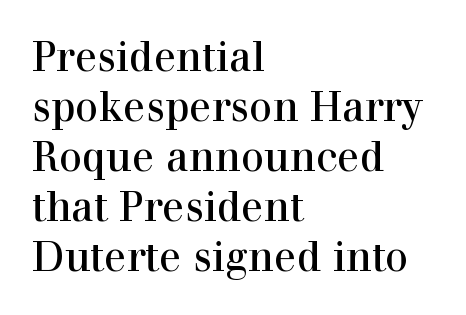
{"serif": "yes", "italic": "no", "width": "normal", "x_height": "medium", "monospaced": "no", "underline": "no", "align": "left", "line_spacing_ratio": 1.22, "letter_spacing": "normal", "letter_spacing_em": 0.0, "glyph_px": 41}
